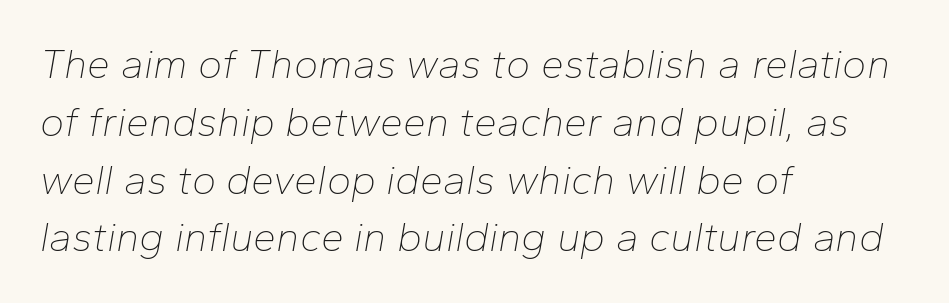
{"italic": "yes", "lean": "right", "slant_degrees": 10, "bold": "no", "weight": "thin", "width": "normal", "stroke_contrast": "low", "x_height": "medium", "monospaced": "no", "underline": "no", "align": "left", "line_spacing": "normal", "line_spacing_ratio": 1.41, "letter_spacing": "normal", "letter_spacing_em": 0.0, "glyph_px": 41}
